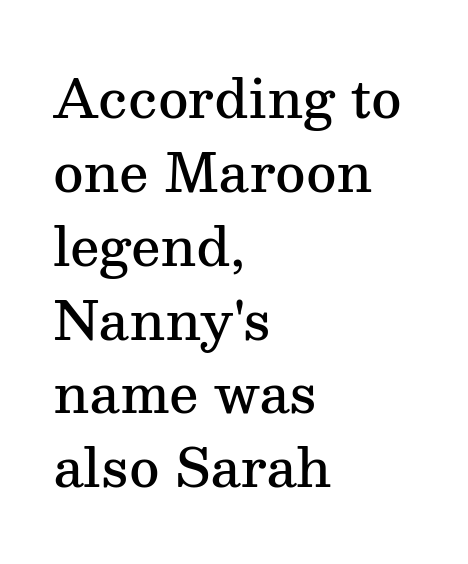
{"serif": "yes", "italic": "no", "bold": "semi", "weight": "semibold", "width": "normal", "stroke_contrast": "medium", "x_height": "medium", "monospaced": "no", "underline": "no", "align": "left", "line_spacing": "normal", "line_spacing_ratio": 1.42, "letter_spacing": "normal", "letter_spacing_em": 0.0, "glyph_px": 52}
